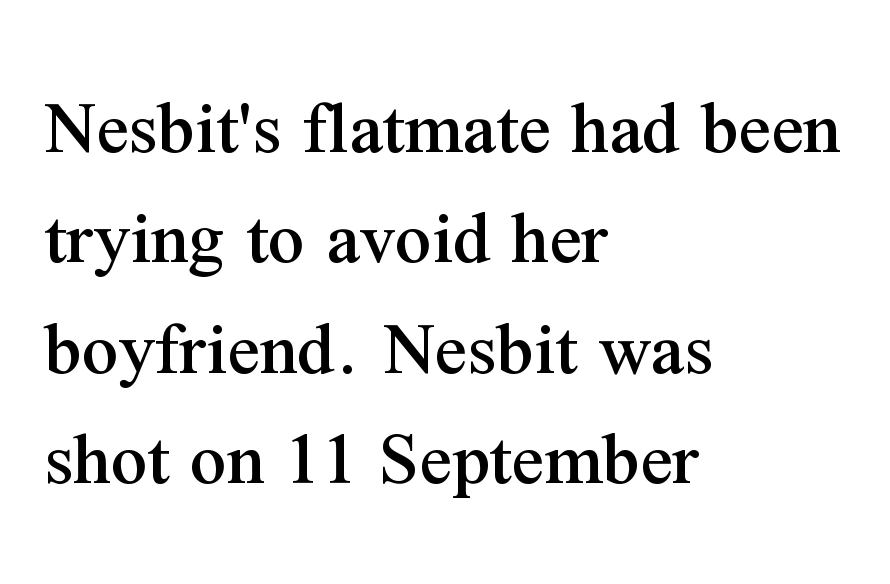
The image shows 80 px serif type, upright; set left-aligned, normal line spacing (1.38x), normal letter spacing, not underlined; medium stroke contrast and a medium x-height.
